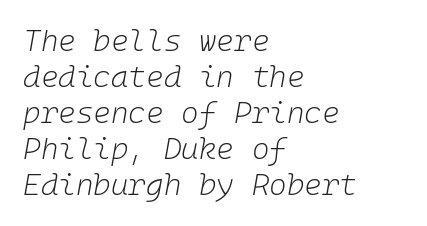
Short note: letters normally spaced. Lines of text with bare space underneath. The face used here has a pronounced slope to its letters. Weight class: somewhere from thin through regular.
